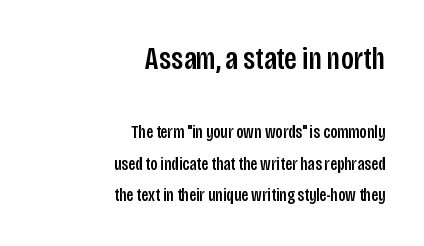
The image shows 32 px condensed sans-serif type, upright; set right-aligned, line spacing 1.76x, normal letter spacing, not underlined; the first (top) block is 1.78x larger; low stroke contrast and a large x-height.
